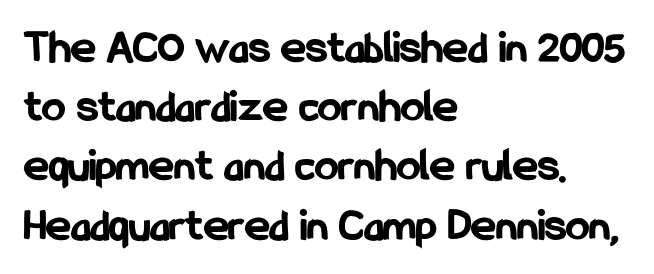
Q: Is the text bold? A: Yes.
Q: Is the text italic (slanted)? A: No, it is upright.
Q: Is the typeface a serif or a sans-serif typeface? A: Sans-serif.
Q: Is the text underlined? A: No.
Q: How is the paragraph aligned? A: Left-aligned.
Q: Is the spacing between letters normal or unusually wide? A: Normal.
Q: Is the spacing between lines tight, normal or loose? A: Normal.
Q: Width (condensed, normal, or wide)? A: Condensed.
Q: Stroke contrast? A: Low.
Q: x-height? A: Medium.
Q: Monospaced? A: No.
